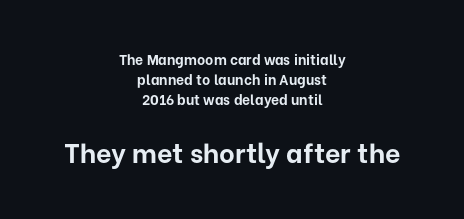
{"italic": "no", "bold": "yes", "underline": "no", "align": "center", "line_spacing": "normal", "line_spacing_ratio": 1.43, "letter_spacing": "normal", "letter_spacing_em": 0.0, "larger_block": "second", "size_ratio": 1.93, "glyph_px": 27}
